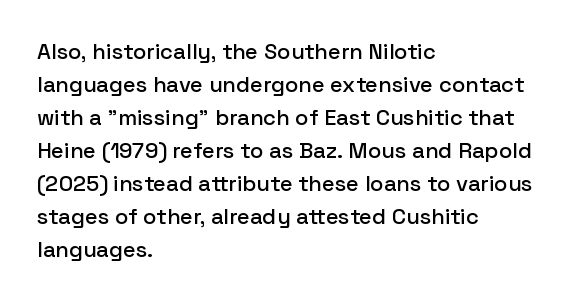
Q: Is the text italic (slanted)? A: No, it is upright.
Q: Is the text underlined? A: No.
Q: How is the paragraph aligned? A: Left-aligned.
Q: Is the spacing between letters normal or unusually wide? A: Normal.
Q: Is the spacing between lines tight, normal or loose? A: Normal.
